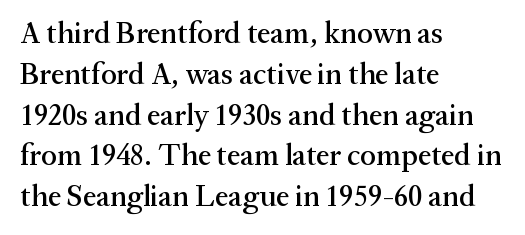
Q: Is the text italic (slanted)? A: No, it is upright.
Q: Is the typeface a serif or a sans-serif typeface? A: Serif.
Q: Is the text underlined? A: No.
Q: How is the paragraph aligned? A: Left-aligned.
Q: Is the spacing between letters normal or unusually wide? A: Normal.
Q: Is the spacing between lines tight, normal or loose? A: Normal.
Q: Width (condensed, normal, or wide)? A: Normal.
Q: Stroke contrast? A: Medium.
Q: x-height? A: Medium.
Q: Monospaced? A: No.
